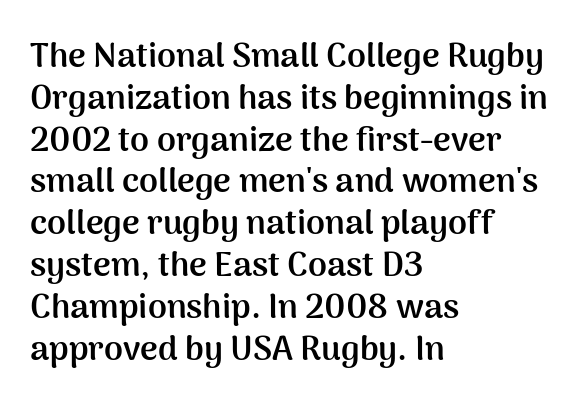
Q: Is the text bold? A: Yes.
Q: Is the text italic (slanted)? A: No, it is upright.
Q: Is the typeface a serif or a sans-serif typeface? A: Sans-serif.
Q: Is the text underlined? A: No.
Q: How is the paragraph aligned? A: Left-aligned.
Q: Is the spacing between letters normal or unusually wide? A: Normal.
Q: Width (condensed, normal, or wide)? A: Normal.
Q: Stroke contrast? A: Medium.
Q: x-height? A: Medium.
Q: Monospaced? A: No.
